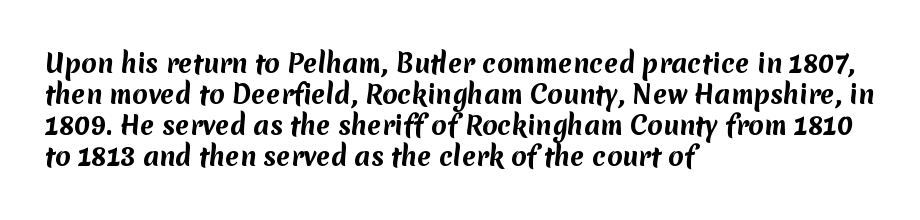
The passage shown is not underscored anywhere. Every row of glyphs begins at an identical x-position on the left. The passage shown is emphatically bold. The line texture is even and compact thanks to regular tracking.
